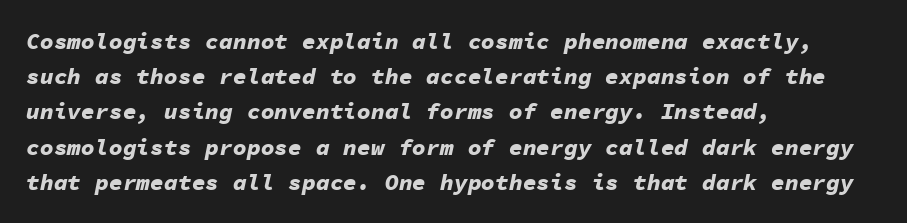
{"italic": "yes", "lean": "right", "slant_degrees": 11, "bold": "yes", "underline": "no", "align": "left", "line_spacing": "normal", "line_spacing_ratio": 1.53, "letter_spacing": "normal", "letter_spacing_em": 0.0, "glyph_px": 23}
